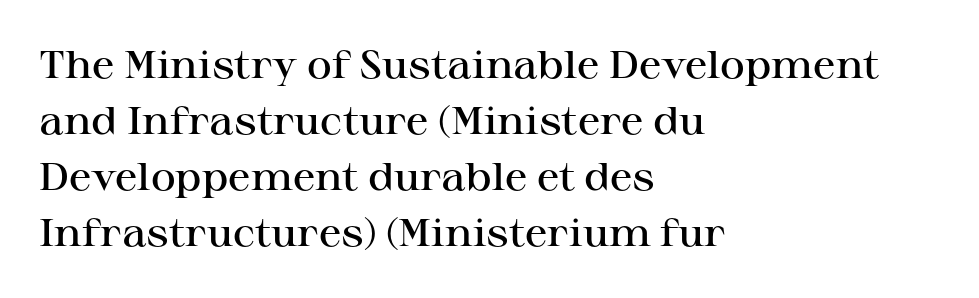
Q: Is the text bold? A: Semi-bold.
Q: Is the text italic (slanted)? A: No, it is upright.
Q: Is the typeface a serif or a sans-serif typeface? A: Serif.
Q: Is the text underlined? A: No.
Q: How is the paragraph aligned? A: Left-aligned.
Q: Is the spacing between letters normal or unusually wide? A: Normal.
Q: Is the spacing between lines tight, normal or loose? A: Normal.
Q: Width (condensed, normal, or wide)? A: Wide.
Q: Stroke contrast? A: High.
Q: x-height? A: Medium.
Q: Monospaced? A: No.
